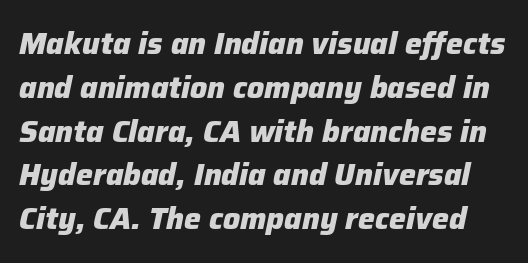
{"italic": "yes", "lean": "right", "slant_degrees": 12, "bold": "yes", "weight": "heavy", "width": "normal", "stroke_contrast": "low", "x_height": "medium", "monospaced": "no", "underline": "no", "line_spacing": "normal", "line_spacing_ratio": 1.46, "letter_spacing": "normal", "letter_spacing_em": 0.0, "glyph_px": 30}
